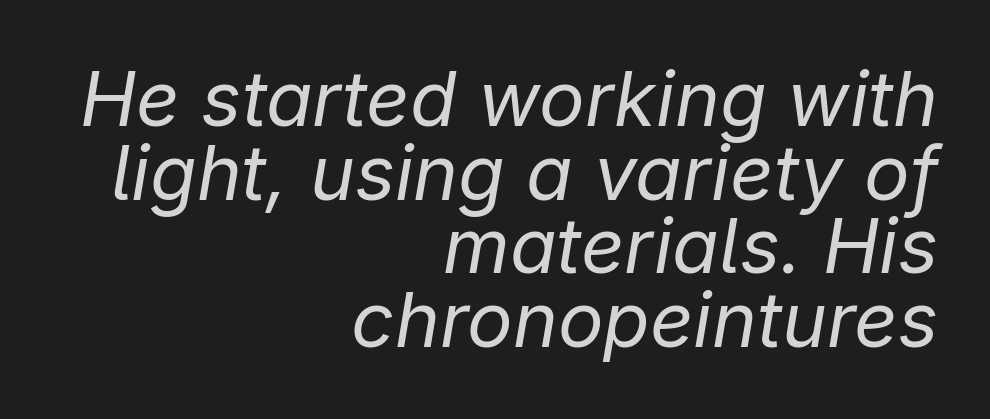
Is the letter spacing exaggerated? No — it looks like the ordinary default. Alignment: flush right. Looks like regular typesetting: each glyph gets only the width it needs. A bare baseline throughout the passage. Quick note: italic.
